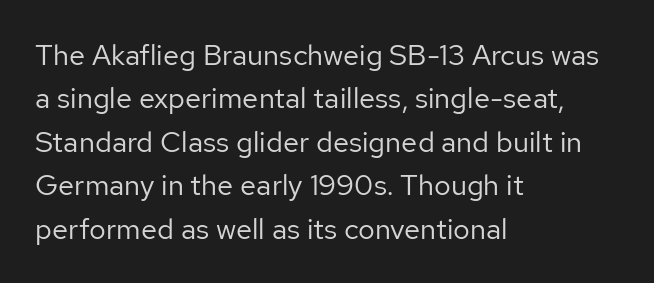
The image shows 29 px regular-weight sans-serif type, upright; set left-aligned, normal line spacing (1.5x), normal letter spacing, not underlined; low stroke contrast and a medium x-height.
